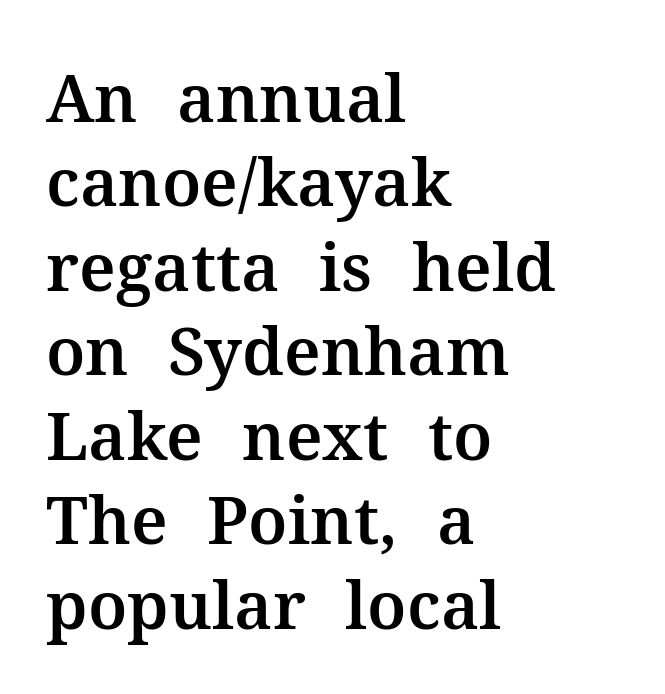
Each letter keeps its own natural width here, so spacing adapts to shape. In CSS terms this would be text-align: left. To sum up the face: it has serifs. The tracking reads as untouched default to a designer's eye. Descenders are the only things crossing below the line. One glance says typical: line gaps are just what's usual.
